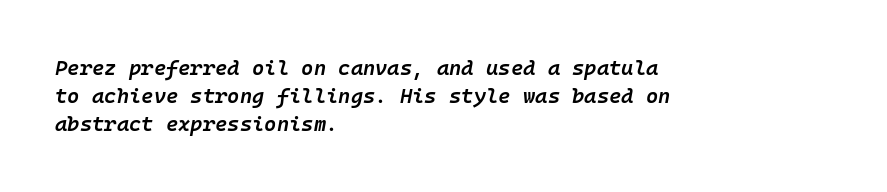
The image shows 21 px text type, italic (leaning right); set left-aligned, normal line spacing (1.34x), normal letter spacing, not underlined.
